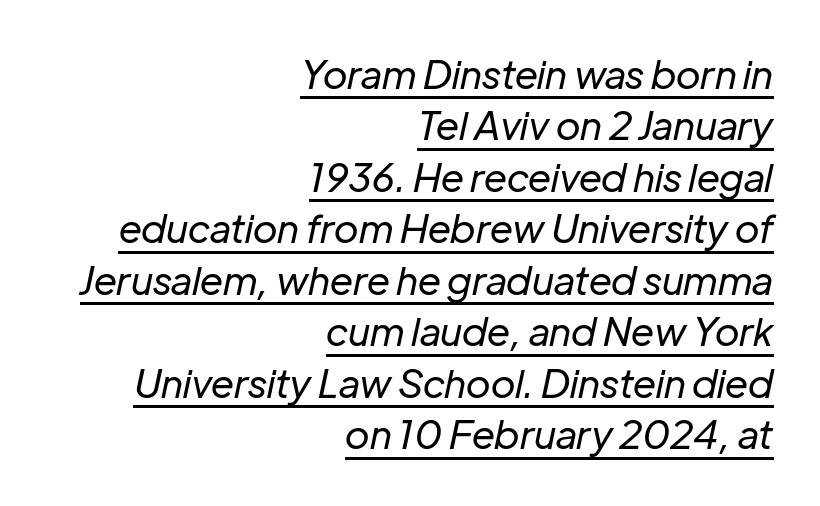
Q: Is the text bold? A: No.
Q: Is the text italic (slanted)? A: Yes, it leans right by about 12 degrees.
Q: Is the text underlined? A: Yes.
Q: How is the paragraph aligned? A: Right-aligned.
Q: Is the spacing between letters normal or unusually wide? A: Normal.
Q: Is the spacing between lines tight, normal or loose? A: Normal.
Q: Width (condensed, normal, or wide)? A: Normal.
Q: Stroke contrast? A: Low.
Q: x-height? A: Medium.
Q: Monospaced? A: No.
